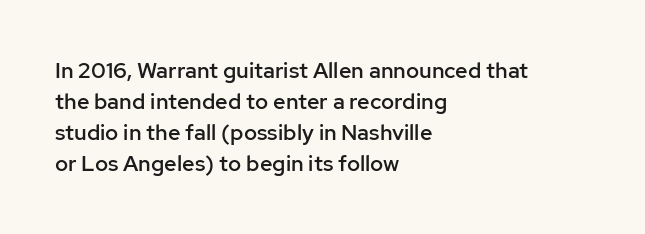
Q: Is the text bold? A: Semi-bold.
Q: Is the text italic (slanted)? A: No, it is upright.
Q: Is the text underlined? A: No.
Q: How is the paragraph aligned? A: Left-aligned.
Q: Is the spacing between letters normal or unusually wide? A: Normal.
Q: Is the spacing between lines tight, normal or loose? A: Normal.
